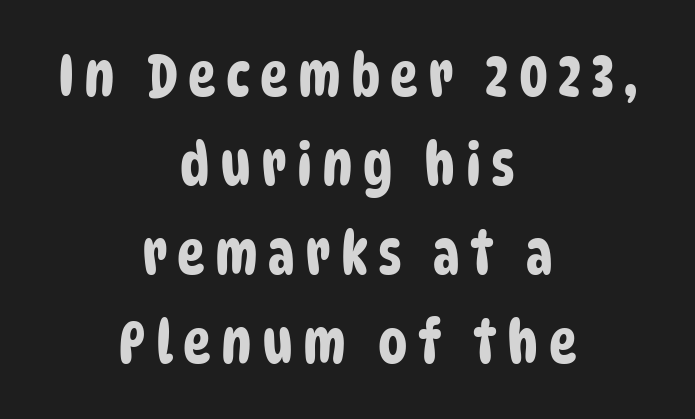
Is this a fixed-width face? No — the glyphs have proportional, varying widths. The space directly below the letters is spotless. The passage shown stacks its lines at a standard gap. The lines in this sample share a center point and differ in where they start and stop. The rendering shows plain stroke endings on the letterforms — a sans-serif design.
